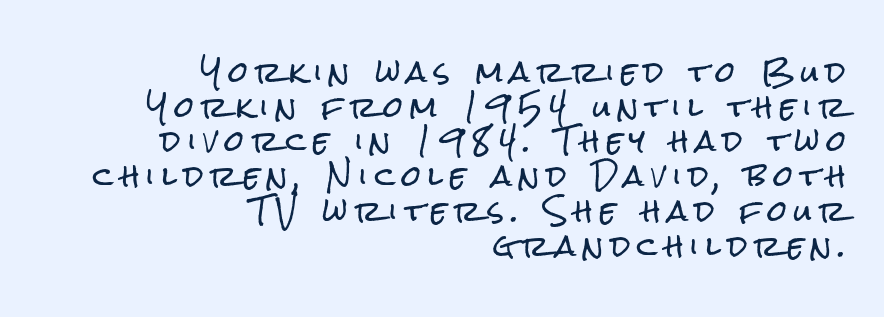
{"serif": "no", "italic": "no", "width": "condensed", "stroke_contrast": "low", "x_height": "medium", "monospaced": "no", "underline": "no", "align": "right", "line_spacing_ratio": 1.24, "letter_spacing": "wide", "letter_spacing_em": 0.25, "glyph_px": 28}
